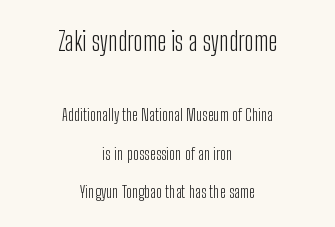
The image shows 26 px text type, upright; set centered, loose line spacing (2.25x), normal letter spacing, not underlined; the first (top) block is 1.53x larger.
